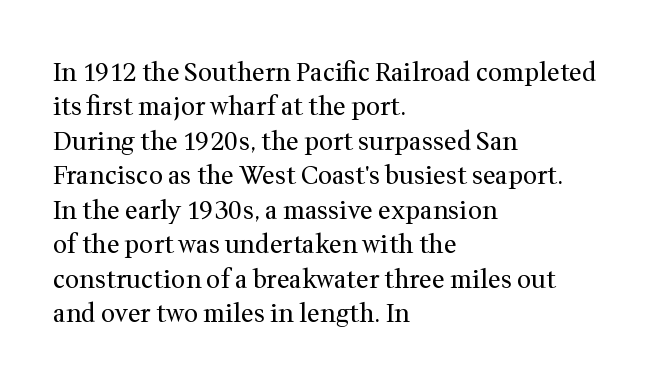
Spacing between characters is what you'd get straight out of the box. The passage shown is not underscored anywhere. The lines in this sample share a left origin and differ only in where they stop. The lines sit at an ordinary, default distance from one another. Is the type heavy? It reads as light-to-regular instead.
